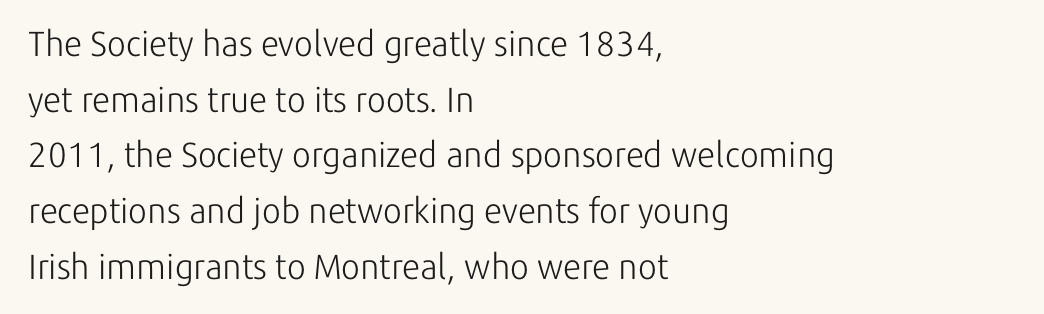
Check under the words: just untouched page. Stroke terminals: plain, sans-serif. Characters follow at the spacing the type designer built in. Stems here are at most as thick as an everyday book face.
